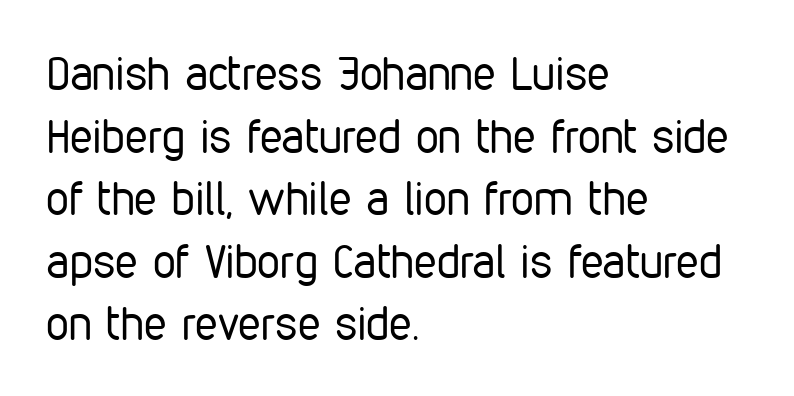
{"serif": "no", "italic": "no", "bold": "no", "weight": "regular", "width": "condensed", "stroke_contrast": "low", "x_height": "medium", "monospaced": "no", "underline": "no", "align": "left", "line_spacing": "normal", "line_spacing_ratio": 1.36, "letter_spacing": "normal", "letter_spacing_em": 0.0, "glyph_px": 46}
